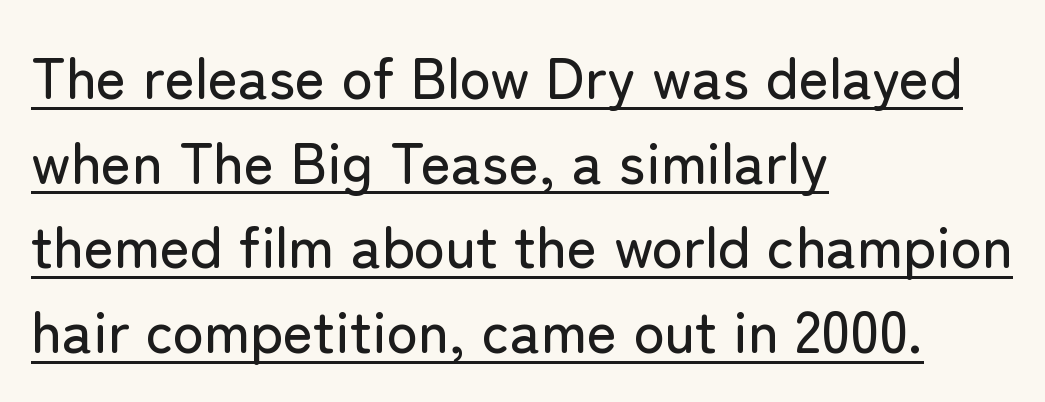
{"serif": "no", "italic": "no", "width": "normal", "stroke_contrast": "low", "x_height": "medium", "monospaced": "no", "underline": "yes", "align": "left", "line_spacing": "normal", "line_spacing_ratio": 1.46, "letter_spacing": "normal", "letter_spacing_em": 0.0, "glyph_px": 58}
